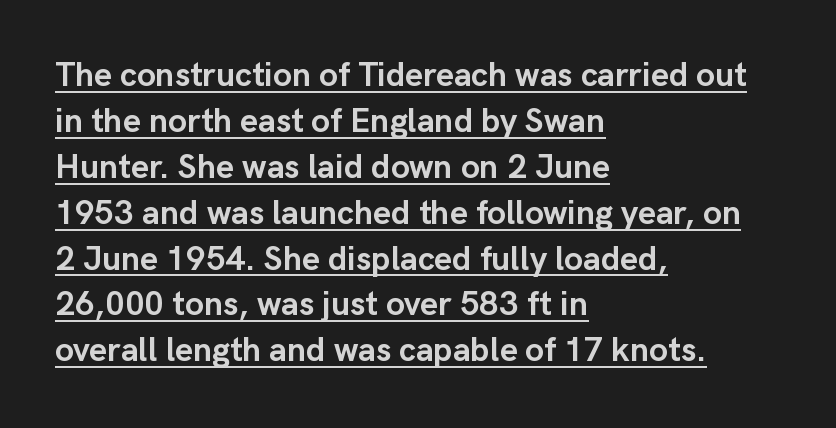
The image shows 34 px semibold sans-serif type, upright; set left-aligned, normal line spacing (1.35x), normal letter spacing, underlined; low stroke contrast and a medium x-height.
